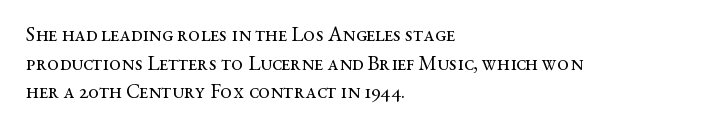
{"italic": "no", "bold": "no", "underline": "no", "align": "left", "line_spacing": "normal", "line_spacing_ratio": 1.36, "letter_spacing": "normal", "letter_spacing_em": 0.0, "glyph_px": 21}
